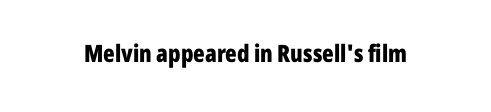
{"italic": "no", "bold": "yes", "underline": "no", "letter_spacing": "normal", "letter_spacing_em": 0.0, "glyph_px": 24}
